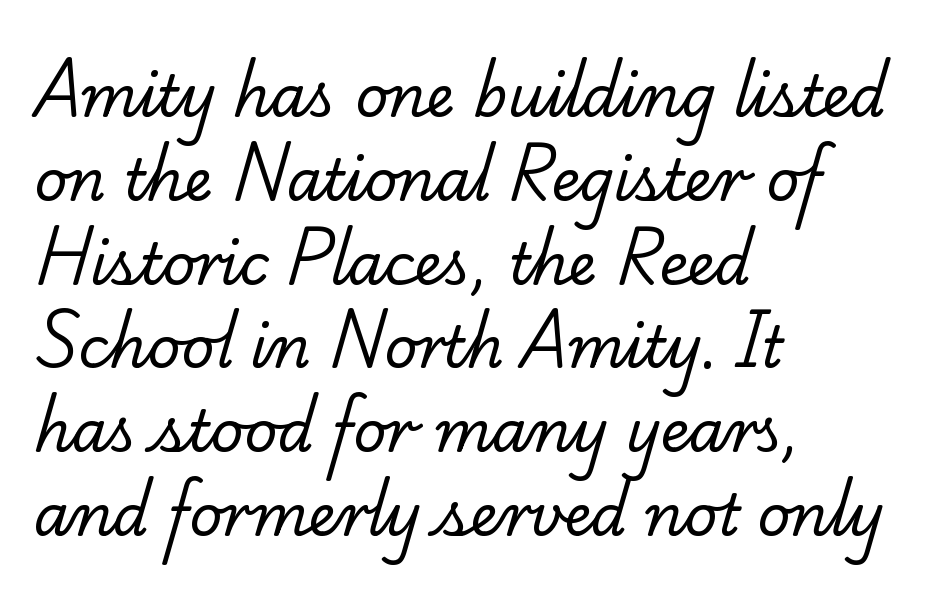
Q: Is the text bold? A: No.
Q: Is the text underlined? A: No.
Q: How is the paragraph aligned? A: Left-aligned.
Q: Is the spacing between letters normal or unusually wide? A: Normal.
Q: Is the spacing between lines tight, normal or loose? A: Normal.
Q: Width (condensed, normal, or wide)? A: Normal.
Q: Stroke contrast? A: Low.
Q: x-height? A: Small.
Q: Monospaced? A: No.
